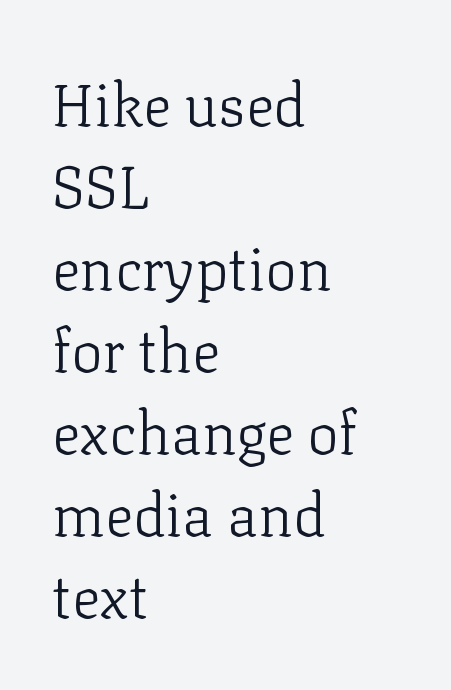
The image shows 59 px light serif type, upright; set left-aligned, normal line spacing (1.39x), normal letter spacing, not underlined; low stroke contrast and a medium x-height.
